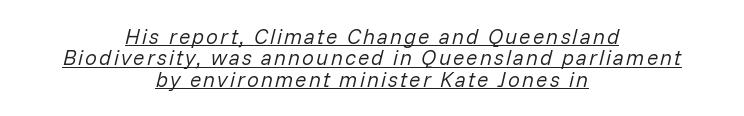
The image shows 21 px text type, italic (leaning right); set centered, tight line spacing (1.02x), underlined.
